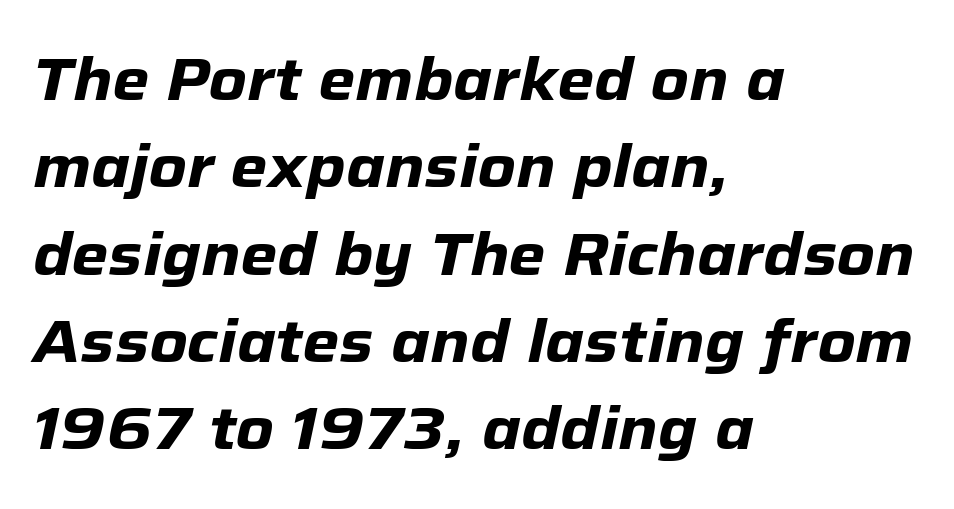
{"italic": "yes", "lean": "right", "slant_degrees": 12, "bold": "yes", "weight": "heavy", "width": "normal", "stroke_contrast": "low", "x_height": "medium", "monospaced": "no", "underline": "no", "align": "left", "line_spacing": "normal", "line_spacing_ratio": 1.48, "letter_spacing": "normal", "letter_spacing_em": 0.0, "glyph_px": 59}
